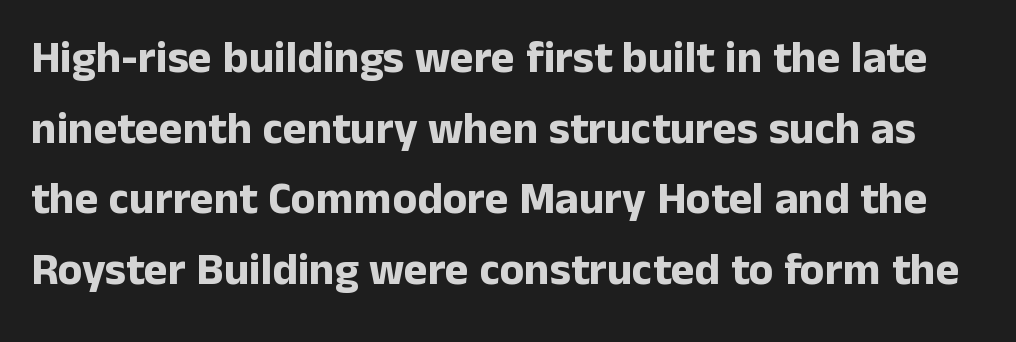
The image shows 45 px bold sans-serif type, upright; set normal line spacing (1.57x), normal letter spacing, not underlined; low stroke contrast and a medium x-height.
